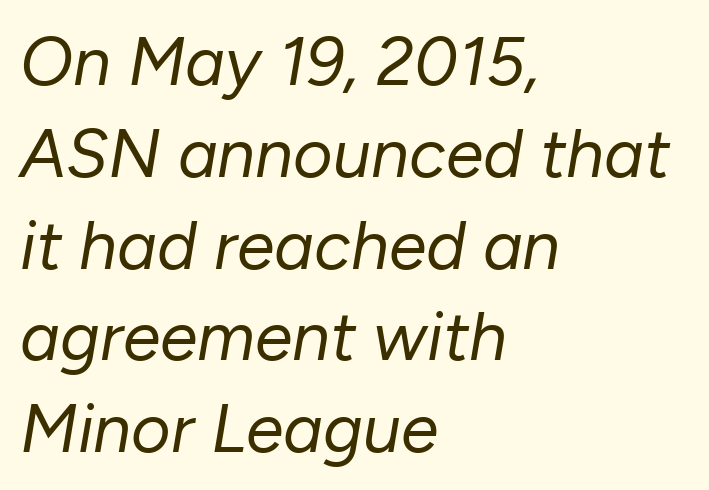
Line beginnings align vertically; line endings do not. Posture: slanted. Clear beneath every line of the passage. Spacing verdict: proportional, widths tailored to each character. Whoever set this chose a conventional vertical rhythm. Caption: standard tracking, unaltered.
